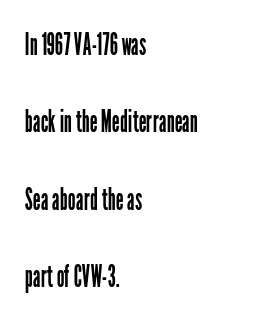
The image shows 31 px regular-weight, condensed sans-serif type, upright; set left-aligned, loose line spacing (2.5x), normal letter spacing, not underlined; low stroke contrast and a medium x-height.
